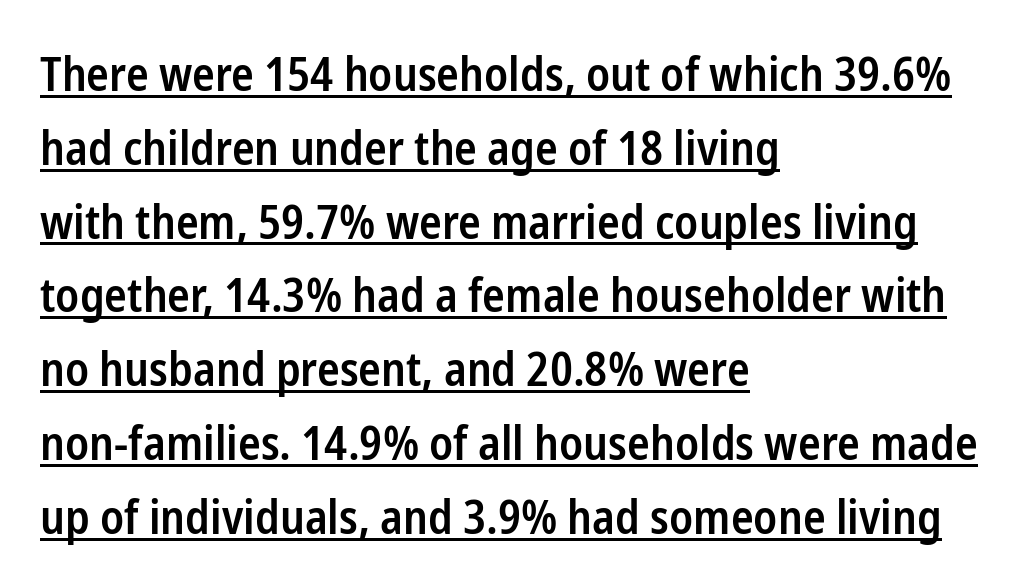
The image shows 47 px semibold, condensed sans-serif type, upright; set left-aligned, normal line spacing (1.57x), normal letter spacing, underlined; low stroke contrast and a medium x-height.
